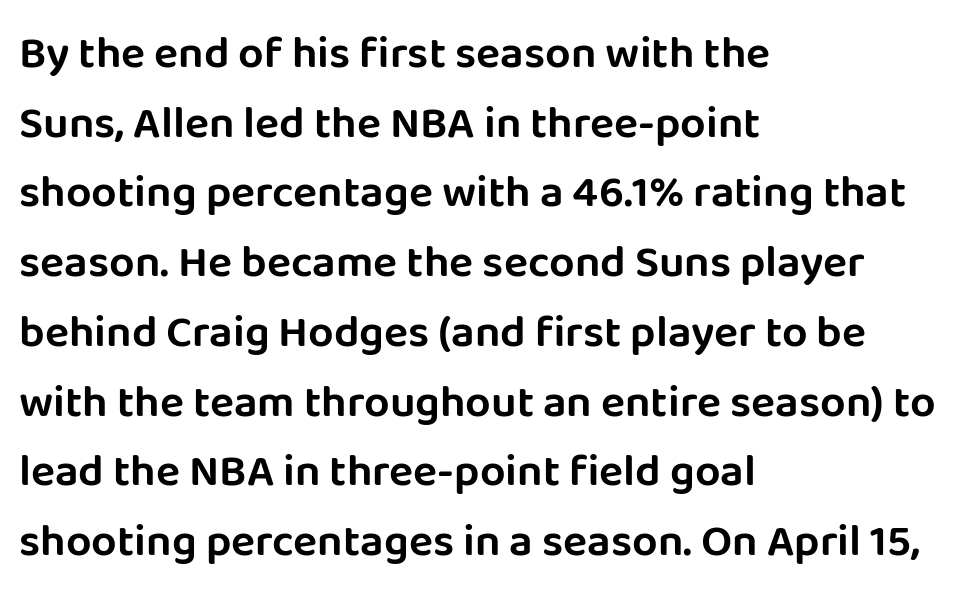
The image shows 45 px sans-serif type, upright; set left-aligned, normal line spacing (1.55x), normal letter spacing, not underlined; low stroke contrast and a large x-height.
